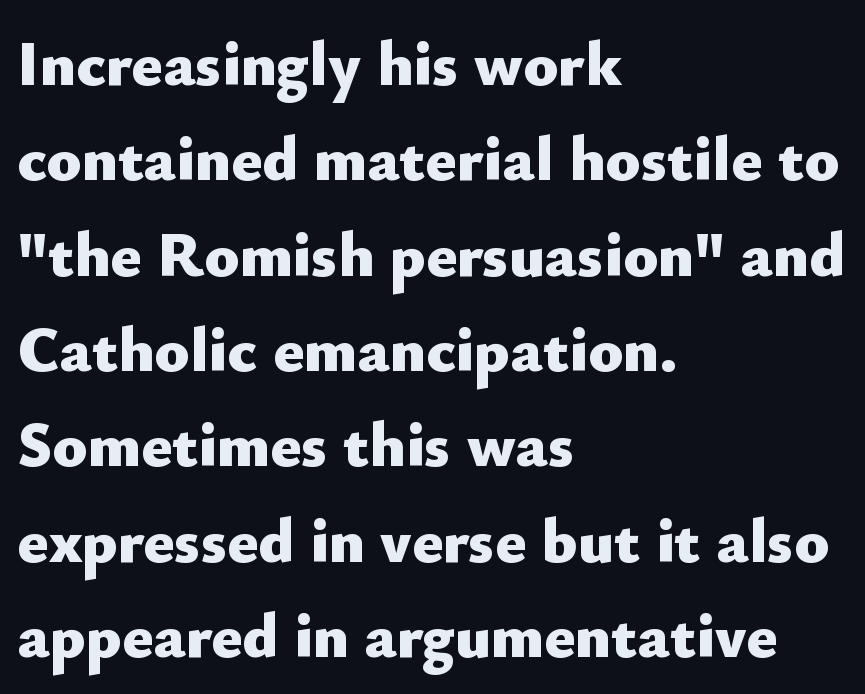
{"serif": "no", "italic": "no", "bold": "yes", "weight": "heavy", "width": "normal", "stroke_contrast": "low", "x_height": "small", "monospaced": "no", "underline": "no", "align": "left", "line_spacing": "normal", "line_spacing_ratio": 1.49, "letter_spacing": "normal", "letter_spacing_em": 0.0, "glyph_px": 64}
